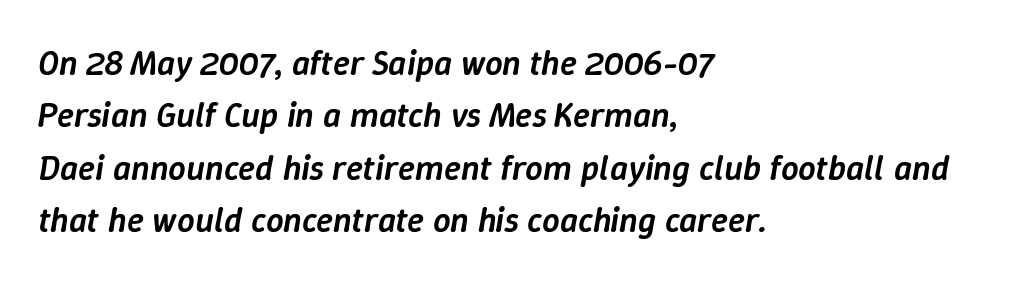
Q: Is the text bold? A: Semi-bold.
Q: Is the text italic (slanted)? A: Yes, it leans right by about 9 degrees.
Q: Is the text underlined? A: No.
Q: How is the paragraph aligned? A: Left-aligned.
Q: Is the spacing between letters normal or unusually wide? A: Normal.
Q: Is the spacing between lines tight, normal or loose? A: Normal.
Q: Width (condensed, normal, or wide)? A: Normal.
Q: Stroke contrast? A: Low.
Q: x-height? A: Medium.
Q: Monospaced? A: No.
